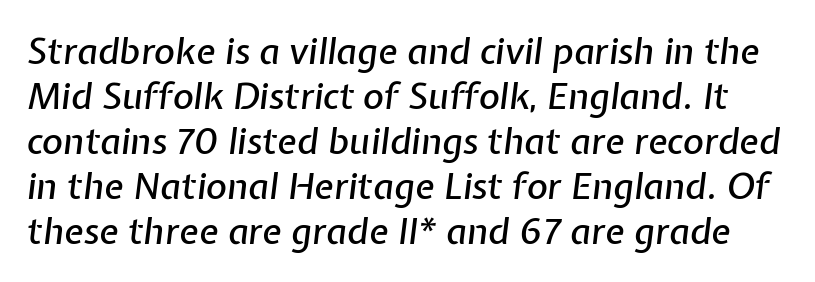
The foot of each line stays bare and open. This sample keeps an unexceptional amount of space between lines. The passage shown has conventional tracking throughout. The passage shown is typed in a proportional face where columns would drift. In terms of posture, this sample is oblique.
